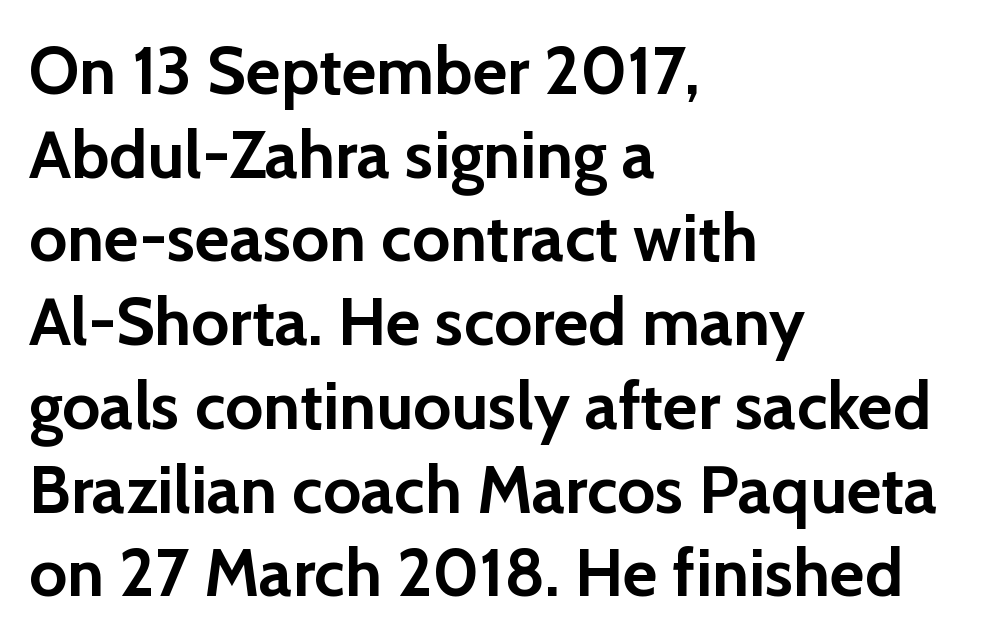
The image shows 67 px semibold sans-serif type, upright; set left-aligned, normal line spacing (1.25x), normal letter spacing, not underlined; low stroke contrast and a medium x-height.
